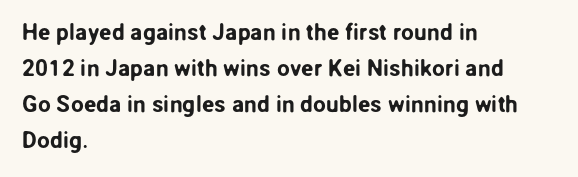
Regular leading. Check under the words: just untouched page. The type is set solid horizontally, with unmodified tracking. The paragraph has a hard left edge and a soft right edge.
